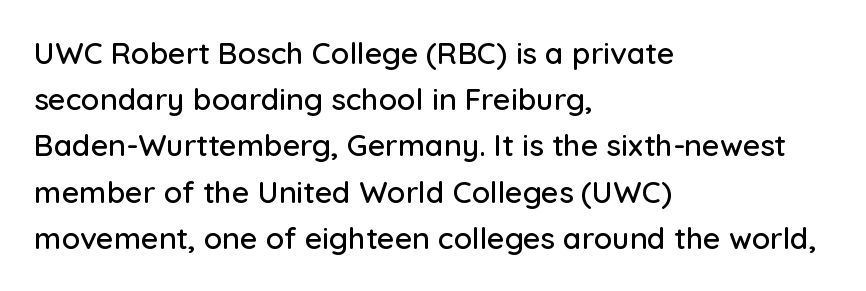
The image shows 30 px sans-serif type, upright; set left-aligned, normal line spacing (1.54x), normal letter spacing, not underlined; low stroke contrast and a medium x-height.
